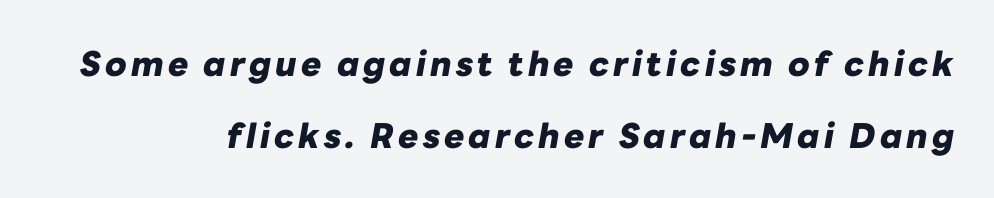
{"italic": "yes", "lean": "right", "slant_degrees": 10, "bold": "yes", "weight": "heavy", "width": "normal", "stroke_contrast": "low", "x_height": "medium", "monospaced": "no", "underline": "no", "align": "right", "line_spacing": "loose", "line_spacing_ratio": 2.11, "glyph_px": 34}
